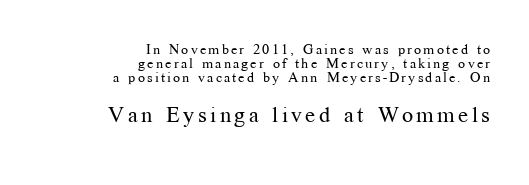
The image shows 22 px text type, upright; set right-aligned, tight line spacing (1.01x), not underlined; the second (bottom) block is 1.57x larger.
